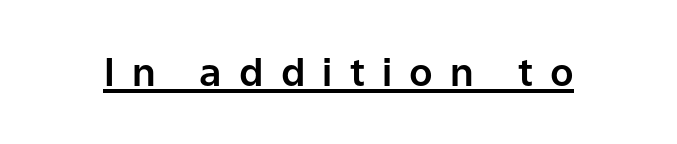
These lines are rendered in a variable-pitch font. Students, note that the glyphs here are deliberately spaced far apart. Tall strokes in this sample are plumb rather than angled. This rendering features underlined lettering. This rendering employs a face without finishing strokes, i.e., a sans-serif.
